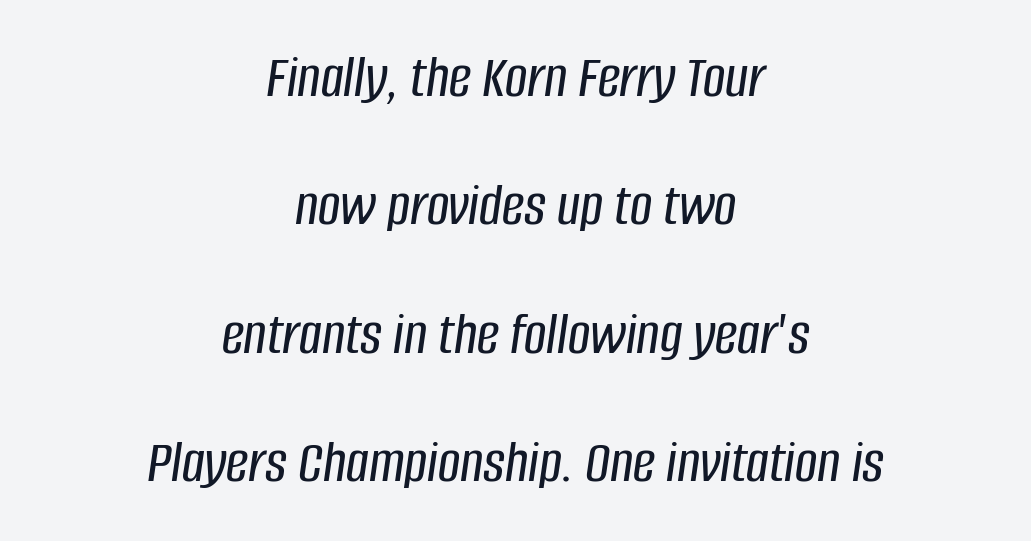
Beneath every word, the page is bare. The passage shown leans; its letterforms are oblique. If you measured baseline to baseline, you'd find a long distance. A typesetter would call this proportional, since set widths differ per character. Between one letter and the next there's only the usual sliver of space.
